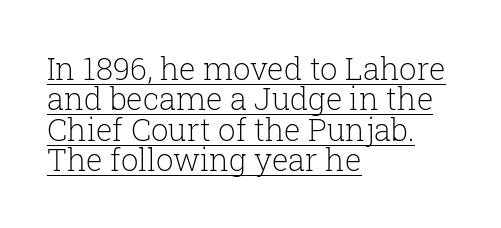
The image shows 31 px light serif type, upright; set left-aligned, tight line spacing (0.98x), normal letter spacing, underlined; low stroke contrast and a medium x-height.
